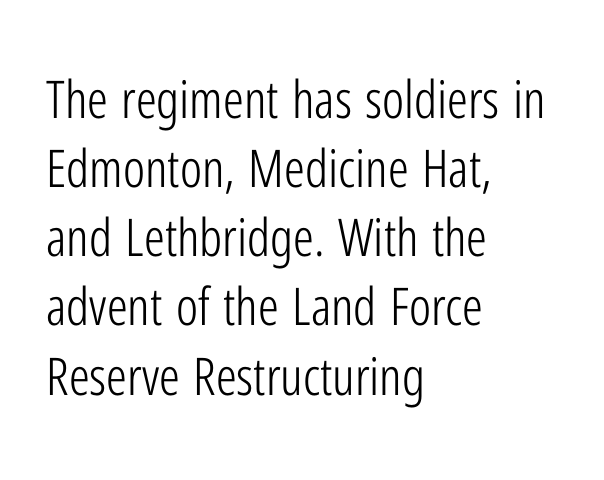
The strokes carry an ordinary text weight at most. Descenders hang freely into open space. The lines are quadded left. These lines are composed in type without serifs.
